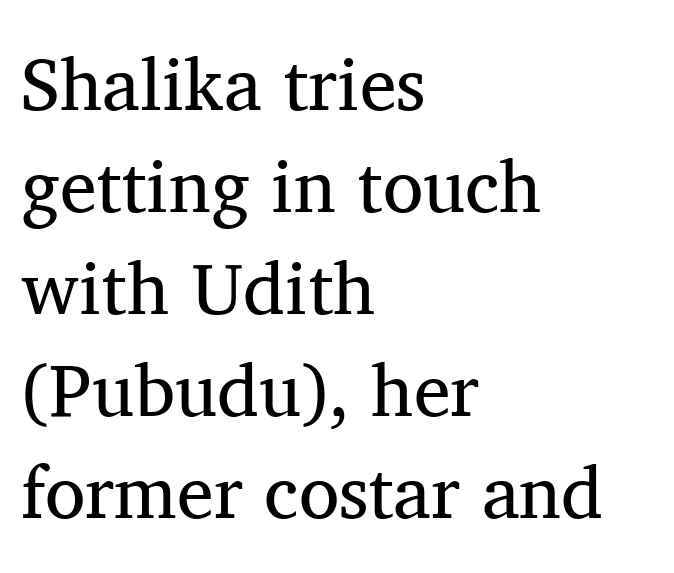
The glyphs in this specimen are seriffed. The ragged edge is on the right, which tells us the setting is flush left. These lines keep a tight, regular rhythm from letter to letter. Quick note: interline space is typical. Varying glyph widths throughout — classic text-font behaviour.
